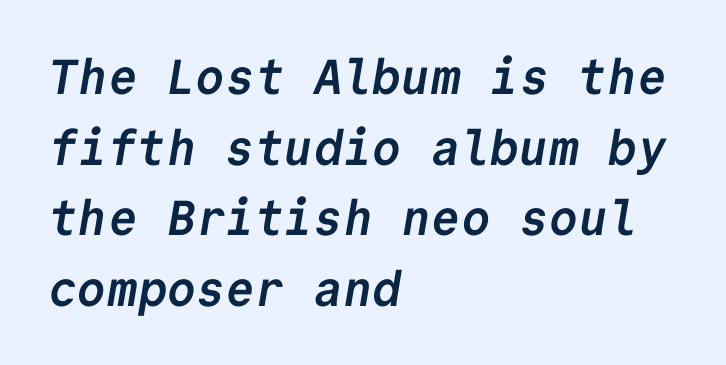
Q: Is the text bold? A: Yes.
Q: Is the typeface a serif or a sans-serif typeface? A: Sans-serif.
Q: Is the text underlined? A: No.
Q: How is the paragraph aligned? A: Left-aligned.
Q: Is the spacing between letters normal or unusually wide? A: Normal.
Q: Is the spacing between lines tight, normal or loose? A: Normal.
Q: Width (condensed, normal, or wide)? A: Normal.
Q: Stroke contrast? A: Low.
Q: x-height? A: Medium.
Q: Monospaced? A: Yes.
